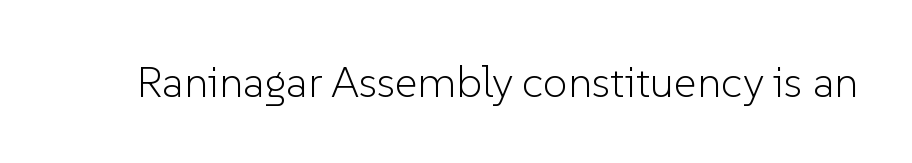
{"serif": "no", "italic": "no", "bold": "no", "weight": "light", "width": "normal", "stroke_contrast": "low", "x_height": "medium", "monospaced": "no", "underline": "no", "letter_spacing": "normal", "letter_spacing_em": 0.0, "glyph_px": 44}
